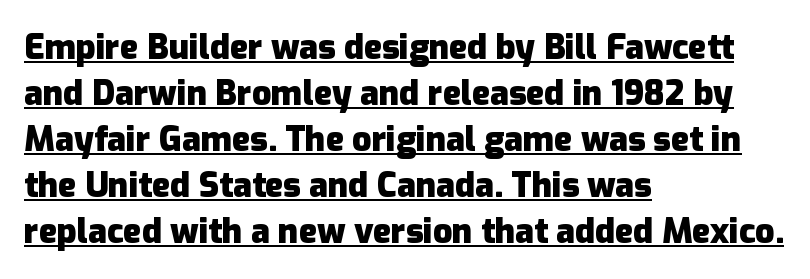
Regular leading. Every row of glyphs begins at an identical x-position on the left. The letterforms sit shoulder to shoulder at normal distance. Heavy, bold letterforms.
